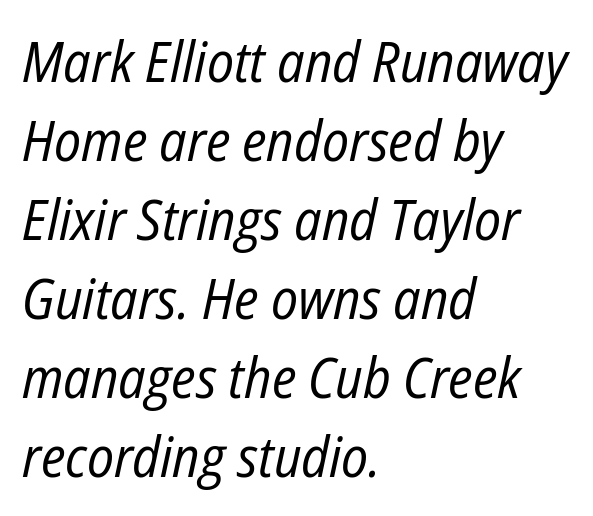
Q: Is the text bold? A: No.
Q: Is the text italic (slanted)? A: Yes, it leans right by about 12 degrees.
Q: Is the text underlined? A: No.
Q: How is the paragraph aligned? A: Left-aligned.
Q: Is the spacing between letters normal or unusually wide? A: Normal.
Q: Is the spacing between lines tight, normal or loose? A: Normal.
Q: Width (condensed, normal, or wide)? A: Condensed.
Q: Stroke contrast? A: Low.
Q: x-height? A: Medium.
Q: Monospaced? A: No.
